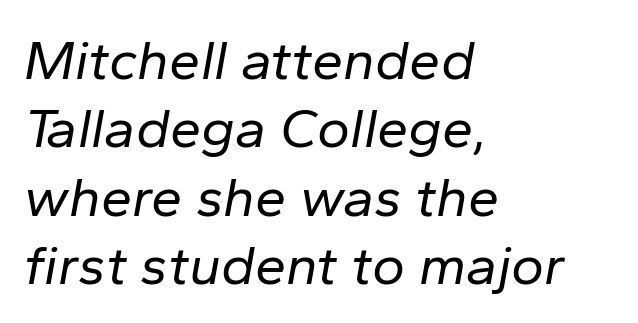
Varying glyph widths throughout — classic text-font behaviour. Letter spacing: default. One-word summary of the alignment: left. If you drew a line through each stem, it would be angled. A clean baseline with only descenders dipping below it. Weight: not bold — regular or lighter.
